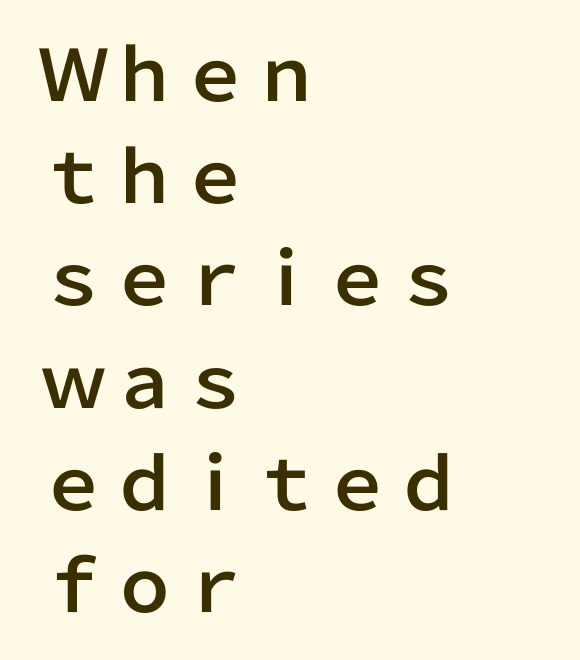
{"serif": "no", "italic": "no", "width": "normal", "stroke_contrast": "low", "x_height": "medium", "monospaced": "no", "underline": "no", "align": "left", "line_spacing": "normal", "line_spacing_ratio": 1.44, "letter_spacing": "normal", "letter_spacing_em": 0.0, "glyph_px": 71}
